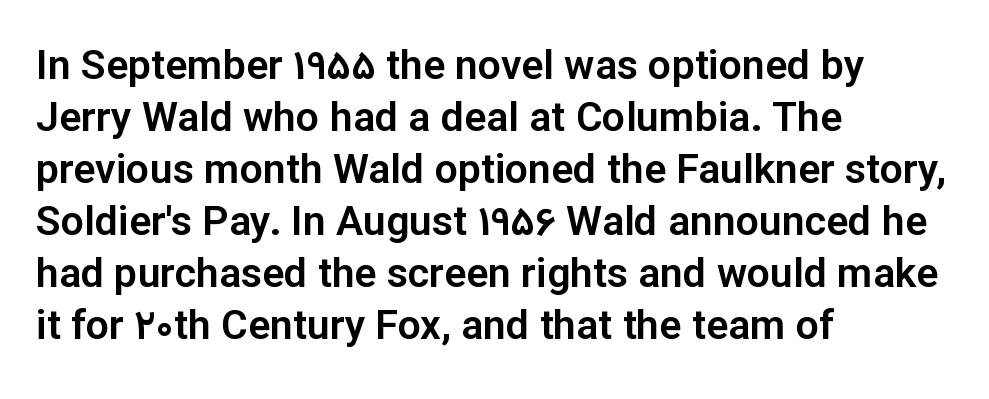
Lines of text with bare space underneath. Spacing verdict: proportional, widths tailored to each character. What's the leading like? Ordinary, nothing unusual. The font family rendered here belongs to the sans-serif group. Does the copy run flush right? No — it runs flush left.
